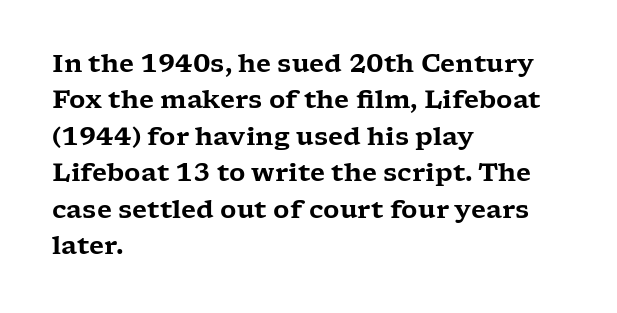
Plain, unruled lines of type. The type is set solid horizontally, with unmodified tracking. Tall strokes in this sample are plumb rather than angled. Regarding leading, the lines here are spaced in the standard way.
